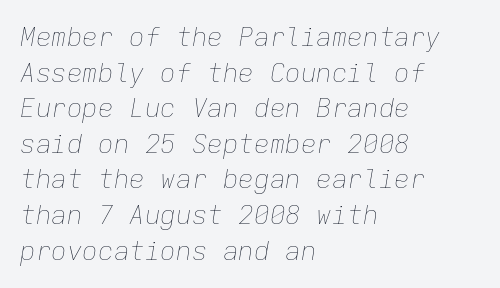
This rendering uses left alignment, leaving the right contour irregular. This block has exactly the height ordinary leading produces. The face used here has a pronounced slope to its letters. Counters stay open thanks to moderate or lighter strokes.
